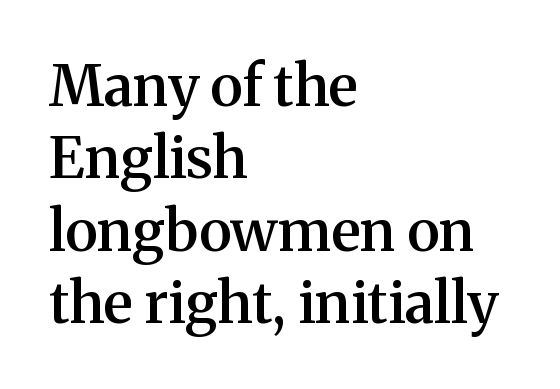
{"serif": "yes", "italic": "no", "bold": "semi", "weight": "semibold", "width": "normal", "stroke_contrast": "medium", "x_height": "medium", "monospaced": "no", "underline": "no", "align": "left", "line_spacing": "normal", "line_spacing_ratio": 1.27, "letter_spacing": "normal", "letter_spacing_em": 0.0, "glyph_px": 57}
